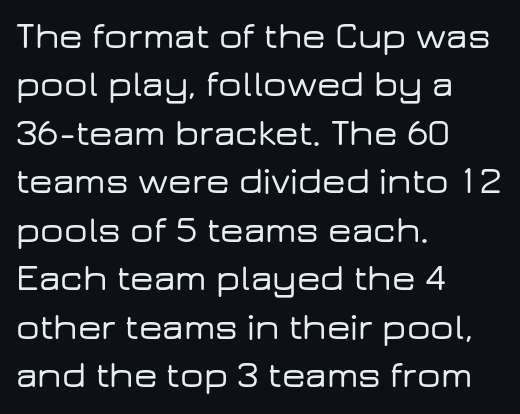
Q: Is the text italic (slanted)? A: No, it is upright.
Q: Is the typeface a serif or a sans-serif typeface? A: Sans-serif.
Q: Is the text underlined? A: No.
Q: How is the paragraph aligned? A: Left-aligned.
Q: Is the spacing between letters normal or unusually wide? A: Normal.
Q: Is the spacing between lines tight, normal or loose? A: Normal.
Q: Width (condensed, normal, or wide)? A: Wide.
Q: Stroke contrast? A: Low.
Q: x-height? A: Medium.
Q: Monospaced? A: No.
